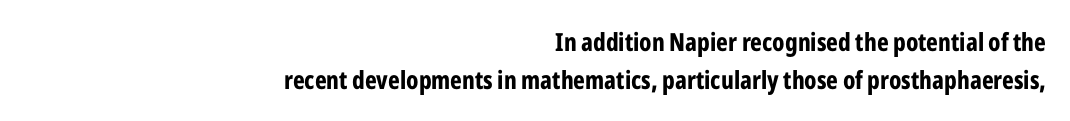
{"italic": "no", "bold": "yes", "underline": "no", "align": "right", "line_spacing": "normal", "line_spacing_ratio": 1.52, "letter_spacing": "normal", "letter_spacing_em": 0.0, "glyph_px": 25}
